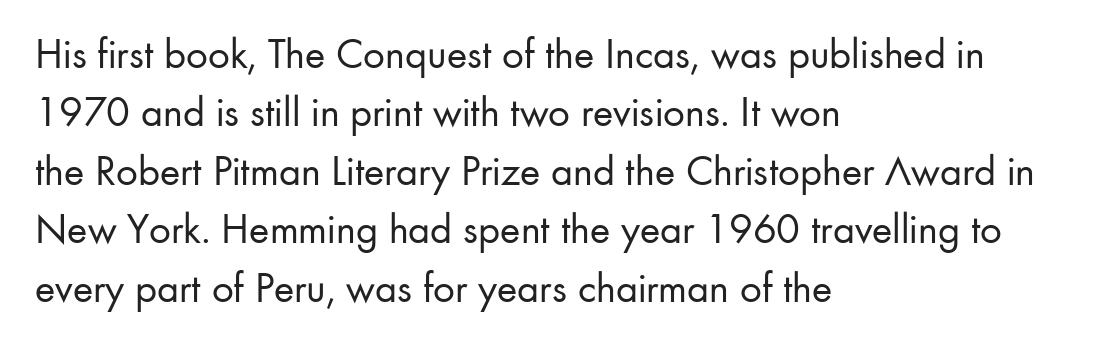
Q: Is the text bold? A: No.
Q: Is the text italic (slanted)? A: No, it is upright.
Q: Is the typeface a serif or a sans-serif typeface? A: Sans-serif.
Q: Is the text underlined? A: No.
Q: How is the paragraph aligned? A: Left-aligned.
Q: Is the spacing between letters normal or unusually wide? A: Normal.
Q: Is the spacing between lines tight, normal or loose? A: Normal.
Q: Width (condensed, normal, or wide)? A: Normal.
Q: Stroke contrast? A: Low.
Q: x-height? A: Small.
Q: Monospaced? A: No.
